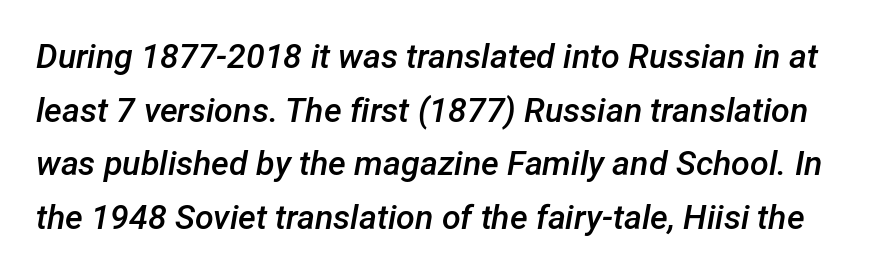
Students, this is semibold: more ink than regular, less than bold. Decoration check: the copy has no underline. Think of a printed novel: that variable character pitch is what you see here. Posture: slanted. Honestly, the row spacing looks completely unremarkable.
